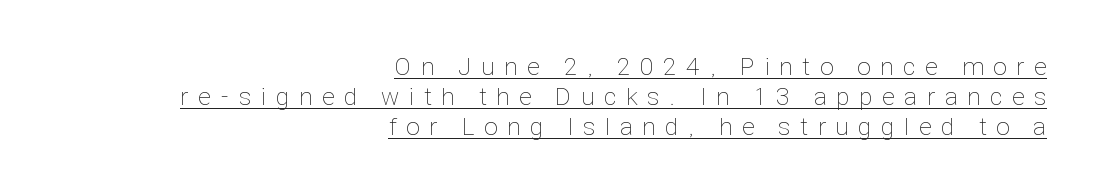
The image shows 25 px text type, upright; set right-aligned, line spacing 1.2x, unusually wide letter spacing (+0.4 em), underlined.
